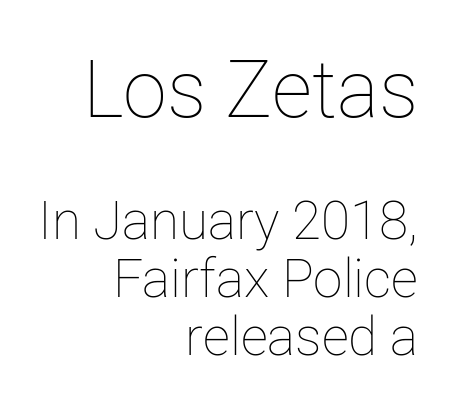
The image shows 79 px thin type, upright; set right-aligned, tight line spacing (1.09x), normal letter spacing, not underlined; the first (top) block is 1.49x larger; low stroke contrast and a medium x-height.
